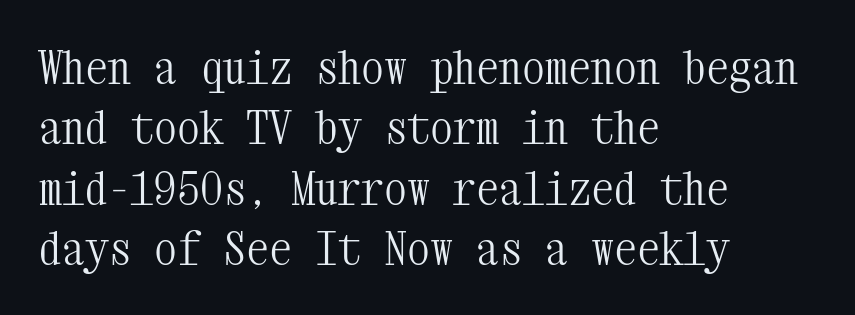
The face used here is seriffed, in the tradition of book romans. These lines are set flush left with a ragged right edge. This rendering leaves character spacing at its baseline value. Compared with typical paragraphs, the rows here are spaced about the same. Upright lettering throughout.
